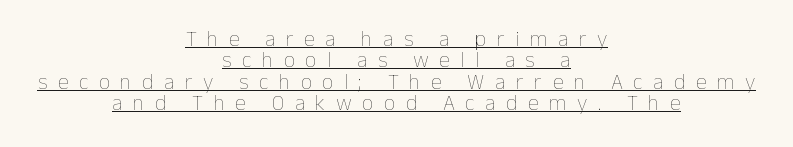
Both edges are ragged and mirror each other, which tells us the setting is centered. Compared with typical body copy, the letter spacing here is much looser. What decoration does the sample have? An underline. The specimen reads as upright at a glance.
